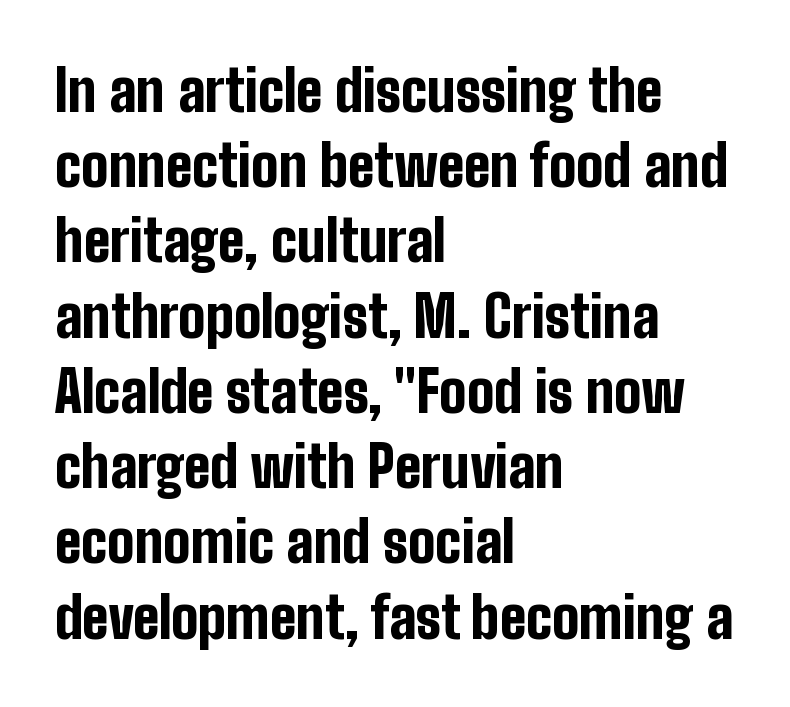
The image shows 57 px bold, condensed sans-serif type, upright; set left-aligned, normal line spacing (1.32x), normal letter spacing, not underlined; low stroke contrast and a medium x-height.
